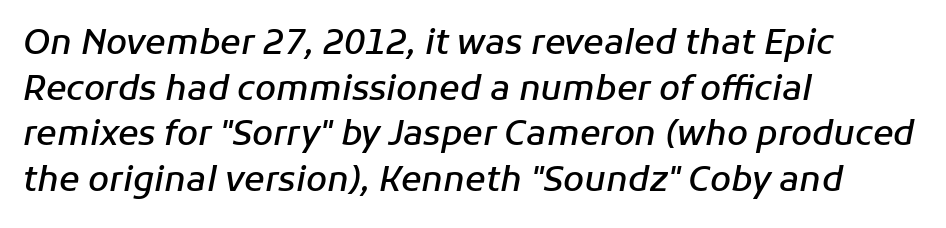
Glance below the letters and you will spot only blank space. Students, observe: this is what conventionally led text looks like. Strokes here are thickened, but only to semibold level. These lines are rendered in a variable-pitch font.
